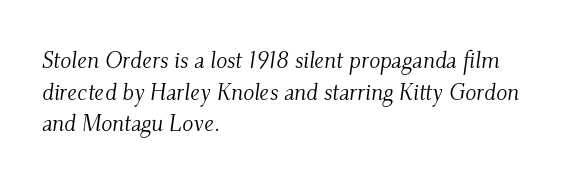
The image shows 23 px text type, italic (leaning right); set left-aligned, normal line spacing (1.38x), normal letter spacing, not underlined.
